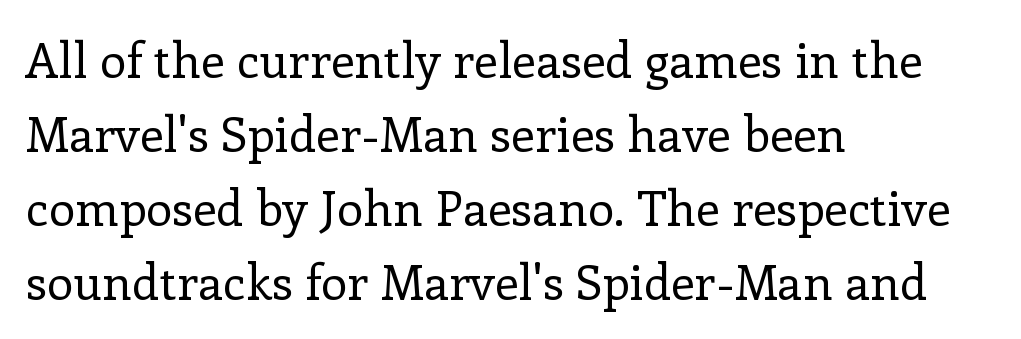
Q: Is the text bold? A: No.
Q: Is the text italic (slanted)? A: No, it is upright.
Q: Is the typeface a serif or a sans-serif typeface? A: Serif.
Q: Is the text underlined? A: No.
Q: How is the paragraph aligned? A: Left-aligned.
Q: Is the spacing between letters normal or unusually wide? A: Normal.
Q: Is the spacing between lines tight, normal or loose? A: Normal.
Q: Width (condensed, normal, or wide)? A: Normal.
Q: Stroke contrast? A: Low.
Q: x-height? A: Medium.
Q: Monospaced? A: No.
